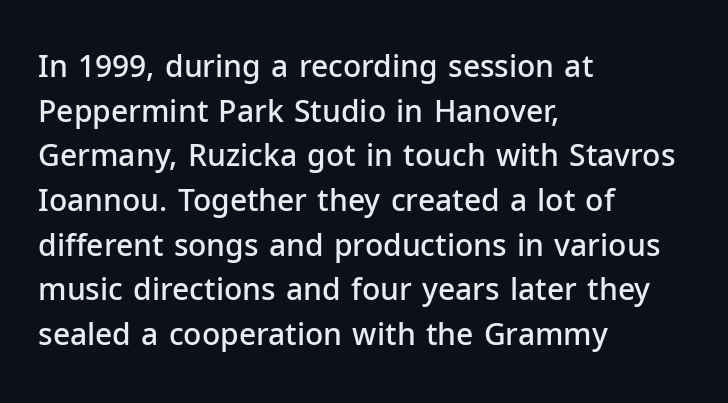
The image shows 30 px semibold sans-serif type, upright; set left-aligned, normal line spacing (1.49x), normal letter spacing, not underlined; low stroke contrast and a medium x-height.
